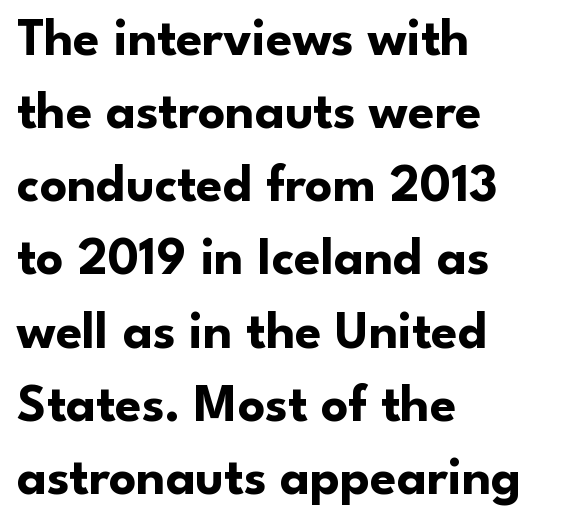
Q: Is the text bold? A: Yes.
Q: Is the text italic (slanted)? A: No, it is upright.
Q: Is the typeface a serif or a sans-serif typeface? A: Sans-serif.
Q: Is the text underlined? A: No.
Q: How is the paragraph aligned? A: Left-aligned.
Q: Is the spacing between letters normal or unusually wide? A: Normal.
Q: Is the spacing between lines tight, normal or loose? A: Normal.
Q: Width (condensed, normal, or wide)? A: Normal.
Q: Stroke contrast? A: Low.
Q: x-height? A: Small.
Q: Monospaced? A: No.
